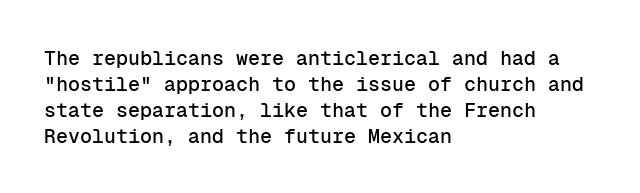
Q: Is the text italic (slanted)? A: No, it is upright.
Q: Is the text underlined? A: No.
Q: How is the paragraph aligned? A: Left-aligned.
Q: Is the spacing between letters normal or unusually wide? A: Normal.
Q: Is the spacing between lines tight, normal or loose? A: Normal.
